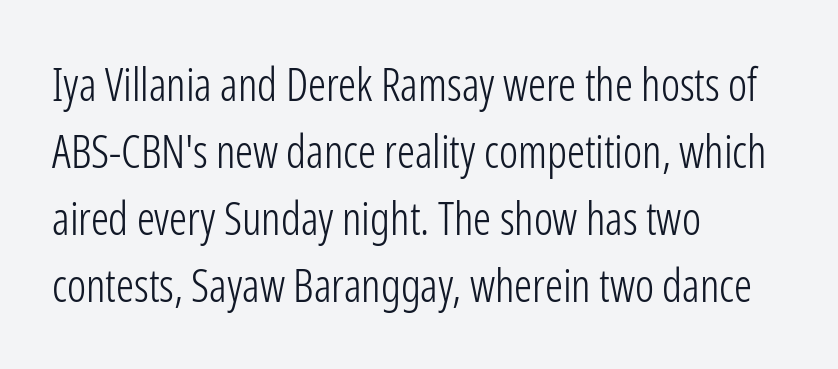
The image shows 45 px light, condensed sans-serif type, upright; set left-aligned, normal line spacing (1.49x), normal letter spacing, not underlined; low stroke contrast and a medium x-height.
